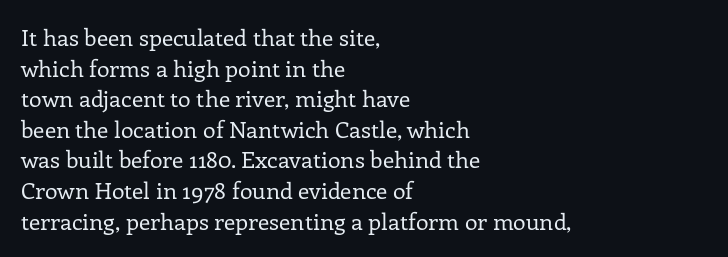
Q: Is the text bold? A: No.
Q: Is the text italic (slanted)? A: No, it is upright.
Q: Is the text underlined? A: No.
Q: How is the paragraph aligned? A: Left-aligned.
Q: Is the spacing between letters normal or unusually wide? A: Normal.
Q: Is the spacing between lines tight, normal or loose? A: Normal.
